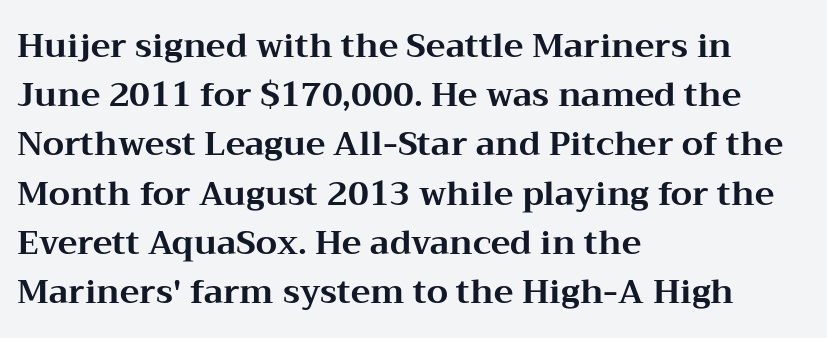
The image shows 33 px bold, wide serif type, upright; set left-aligned, normal line spacing (1.49x), normal letter spacing, not underlined; medium stroke contrast and a medium x-height.
